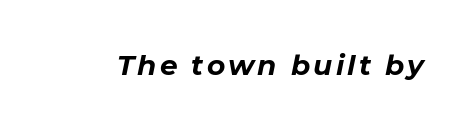
This rendering features lettering with no underline. These lines carry a lot of weight — the face is fully bold. Emphasis-style slanted type is in use. The face used here is proportionally spaced, like ordinary book or web type.
